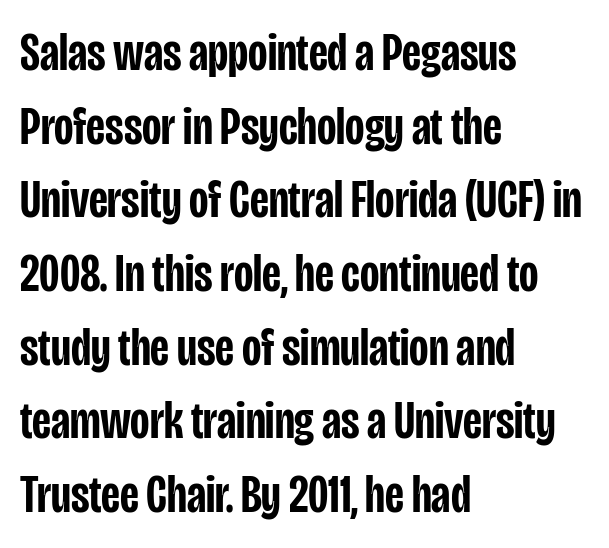
A semibold gives these letters moderate extra thickness, short of bold. This sample uses plain, unmodified letter spacing. Is there much room between lines? A standard amount, neither cramped nor airy. This rendering features lettering with no underline. Spacing verdict: proportional, widths tailored to each character. Posture: straight, roman, zero tilt.
